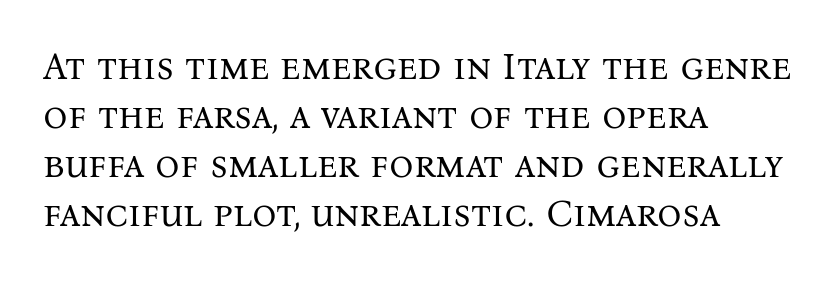
The face used here is seriffed, in the tradition of book romans. These lines are rendered in a variable-pitch font. Between one letter and the next there's only the usual sliver of space. Notice how the passage keeps a crisp vertical edge on the left only.
